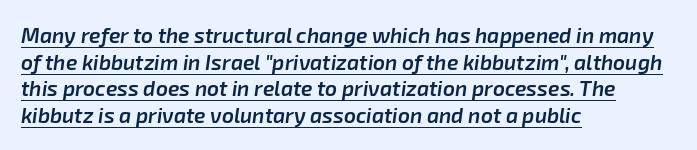
Q: Is the text bold? A: Semi-bold.
Q: Is the text italic (slanted)? A: Yes, it leans right by about 8 degrees.
Q: Is the text underlined? A: Yes.
Q: How is the paragraph aligned? A: Left-aligned.
Q: Is the spacing between letters normal or unusually wide? A: Normal.
Q: Is the spacing between lines tight, normal or loose? A: Normal.
